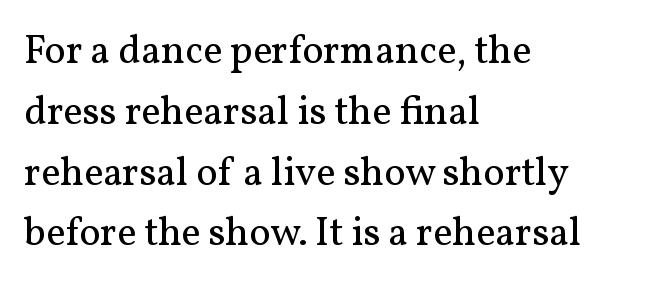
The image shows 40 px regular-weight serif type, upright; set left-aligned, normal line spacing (1.52x), normal letter spacing, not underlined; medium stroke contrast and a medium x-height.
